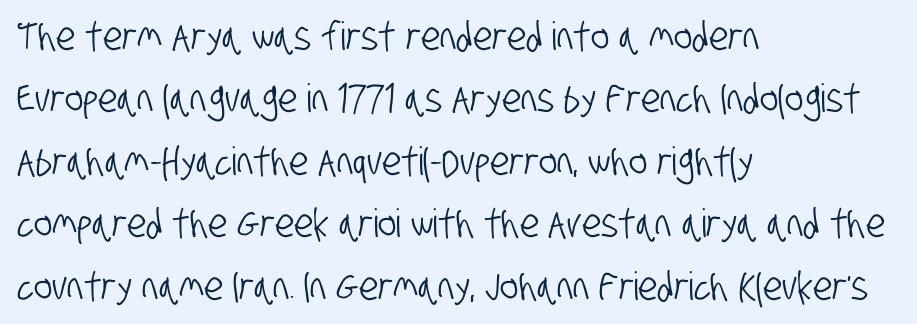
Q: Is the typeface a serif or a sans-serif typeface? A: Sans-serif.
Q: Is the text underlined? A: No.
Q: How is the paragraph aligned? A: Left-aligned.
Q: Is the spacing between letters normal or unusually wide? A: Normal.
Q: Is the spacing between lines tight, normal or loose? A: Normal.
Q: Width (condensed, normal, or wide)? A: Condensed.
Q: Stroke contrast? A: Low.
Q: x-height? A: Large.
Q: Monospaced? A: No.
